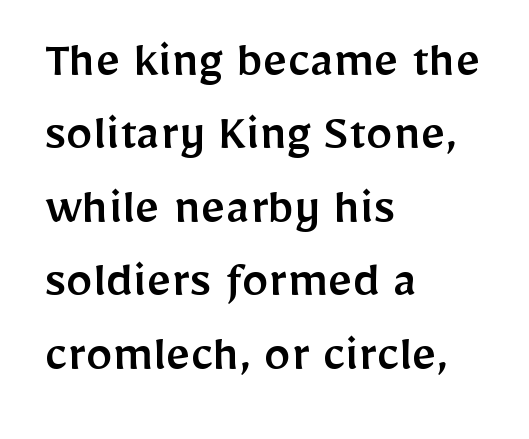
Q: Is the text italic (slanted)? A: No, it is upright.
Q: Is the typeface a serif or a sans-serif typeface? A: Sans-serif.
Q: Is the text underlined? A: No.
Q: How is the paragraph aligned? A: Left-aligned.
Q: Is the spacing between letters normal or unusually wide? A: Normal.
Q: Is the spacing between lines tight, normal or loose? A: Normal.
Q: Width (condensed, normal, or wide)? A: Normal.
Q: Stroke contrast? A: Low.
Q: x-height? A: Medium.
Q: Monospaced? A: No.
